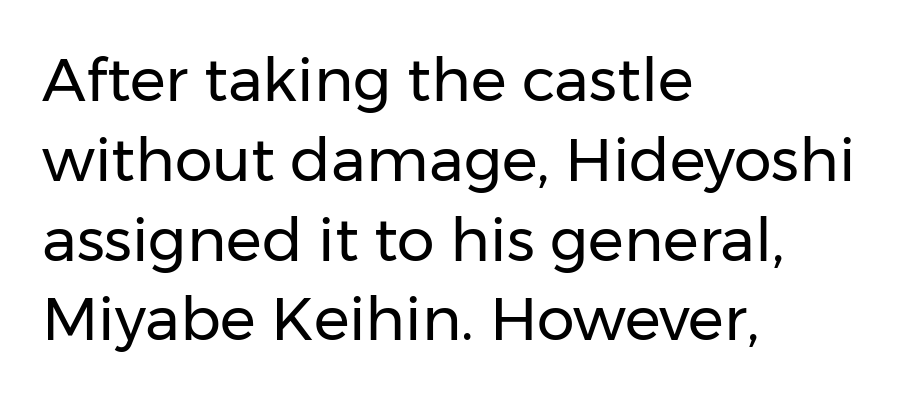
Q: Is the text bold? A: No.
Q: Is the text italic (slanted)? A: No, it is upright.
Q: Is the typeface a serif or a sans-serif typeface? A: Sans-serif.
Q: Is the text underlined? A: No.
Q: How is the paragraph aligned? A: Left-aligned.
Q: Is the spacing between letters normal or unusually wide? A: Normal.
Q: Is the spacing between lines tight, normal or loose? A: Normal.
Q: Width (condensed, normal, or wide)? A: Normal.
Q: Stroke contrast? A: Low.
Q: x-height? A: Medium.
Q: Monospaced? A: No.
